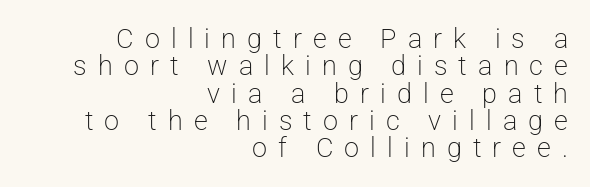
A typesetter would call this heavily tracked-out type. Notice how descenders almost collide with the ascenders below — that's tight leading. Plain, unruled lines of type. These lines are set flush right with a ragged left edge. A roman cut, with each character standing at attention. Caption: face not bold, strokes unweighted.
